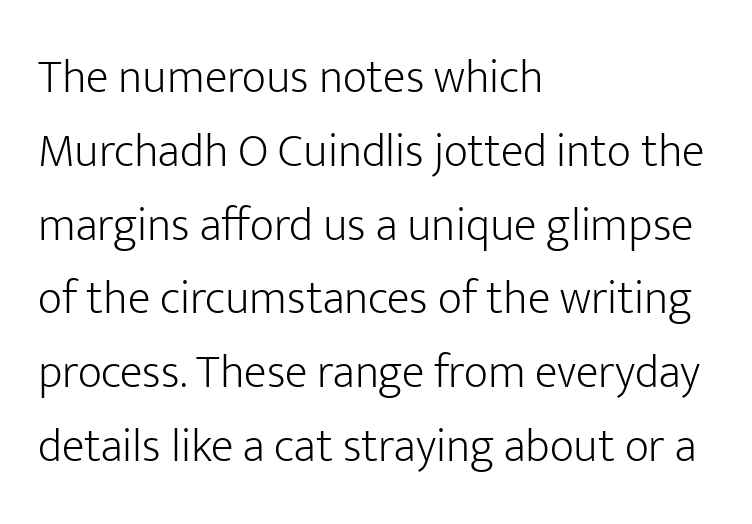
{"serif": "no", "italic": "no", "bold": "no", "weight": "light", "width": "normal", "stroke_contrast": "low", "x_height": "medium", "monospaced": "no", "underline": "no", "align": "left", "line_spacing": "normal", "line_spacing_ratio": 1.57, "letter_spacing": "normal", "letter_spacing_em": 0.0, "glyph_px": 47}
